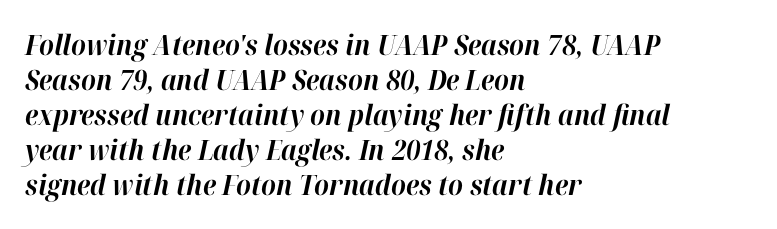
Q: Is the text bold? A: Yes.
Q: Is the text italic (slanted)? A: Yes, it leans right by about 12 degrees.
Q: Is the text underlined? A: No.
Q: How is the paragraph aligned? A: Left-aligned.
Q: Is the spacing between letters normal or unusually wide? A: Normal.
Q: Is the spacing between lines tight, normal or loose? A: Normal.
Q: Width (condensed, normal, or wide)? A: Normal.
Q: Stroke contrast? A: High.
Q: x-height? A: Medium.
Q: Monospaced? A: No.
